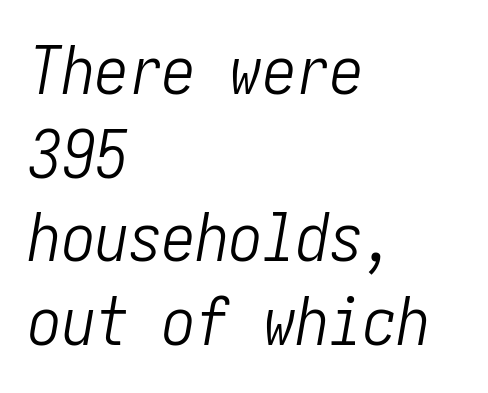
{"italic": "yes", "lean": "right", "slant_degrees": 10, "bold": "no", "weight": "light", "width": "condensed", "stroke_contrast": "low", "x_height": "medium", "underline": "no", "align": "left", "line_spacing": "normal", "line_spacing_ratio": 1.25, "letter_spacing": "normal", "letter_spacing_em": 0.0, "glyph_px": 67}
